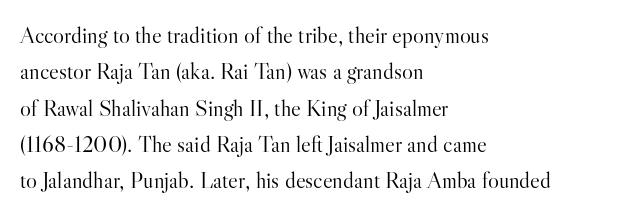
The image shows 23 px text type, upright; set left-aligned, normal line spacing (1.58x), normal letter spacing, not underlined.
